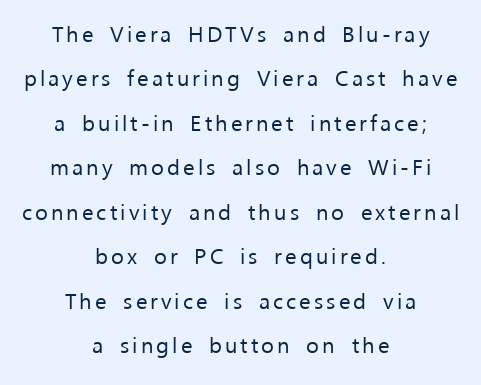
The image shows 22 px text type, upright; set centered, loose line spacing (2.02x), not underlined.
